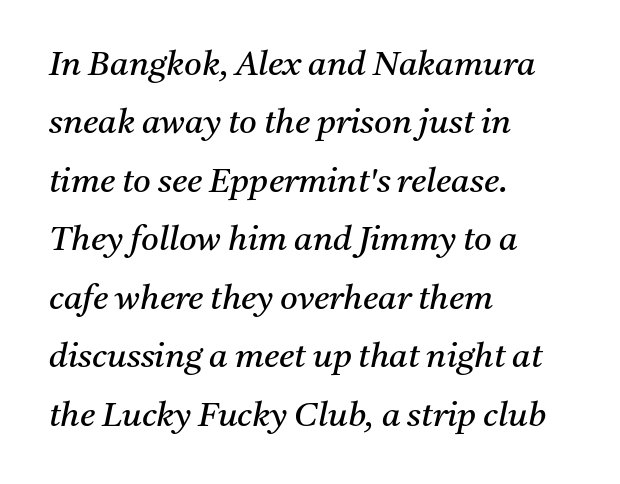
{"serif": "yes", "italic": "yes", "lean": "right", "slant_degrees": 11, "bold": "no", "weight": "regular", "width": "normal", "stroke_contrast": "medium", "x_height": "medium", "monospaced": "no", "underline": "no", "align": "left", "line_spacing_ratio": 1.72, "letter_spacing": "normal", "letter_spacing_em": 0.0, "glyph_px": 34}
